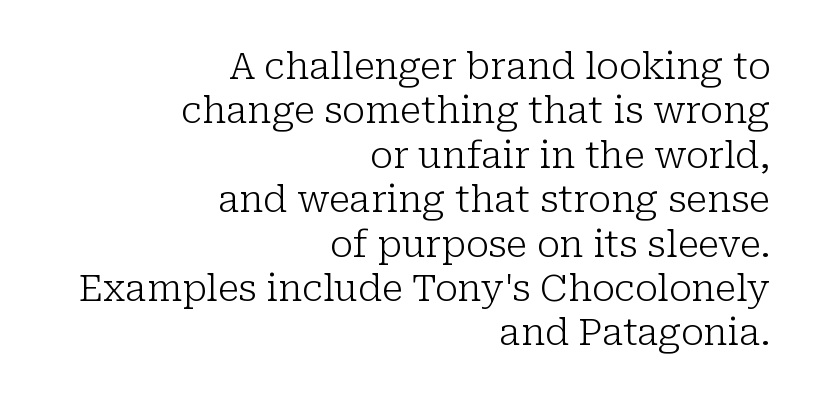
{"serif": "yes", "italic": "no", "bold": "no", "weight": "light", "width": "normal", "stroke_contrast": "low", "x_height": "medium", "monospaced": "no", "underline": "no", "align": "right", "line_spacing_ratio": 1.2, "letter_spacing": "normal", "letter_spacing_em": 0.0, "glyph_px": 37}
